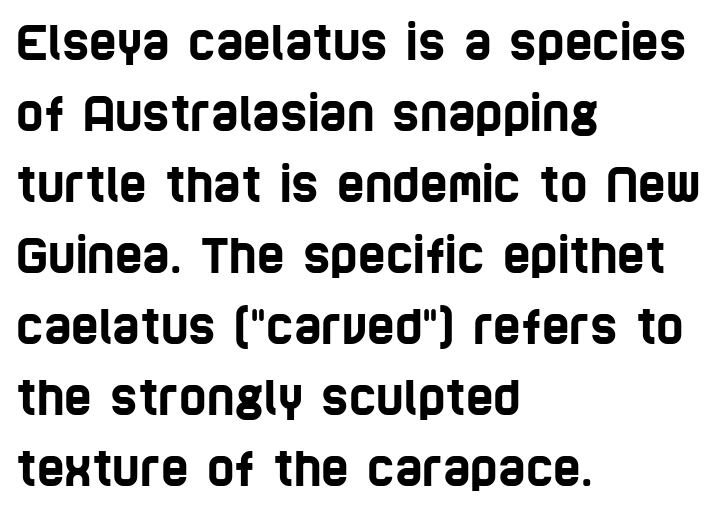
Rule under the text: the space is simply empty. Compared with a centered layout, this one pins lines to the left instead. Think of a printed novel: that variable character pitch is what you see here. Tracking here is standard; glyphs follow each other at the usual distance. Successive baselines arrive at the customary interval. Each letter's strokes conclude bluntly, with no projecting serifs.
